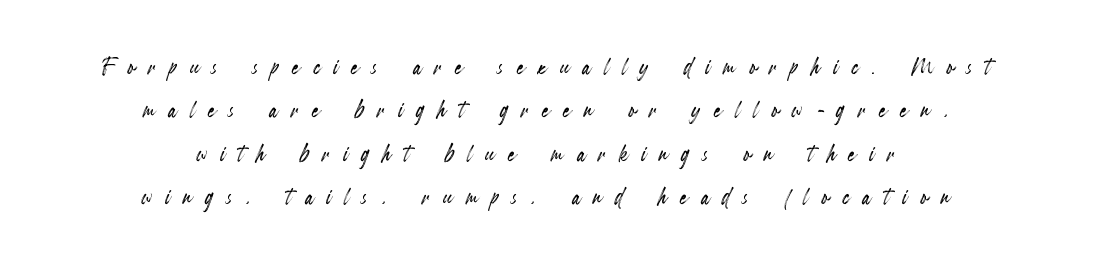
Q: Is the text italic (slanted)? A: Yes.
Q: Is the text underlined? A: No.
Q: How is the paragraph aligned? A: Centered.
Q: Is the spacing between letters normal or unusually wide? A: Unusually wide.
Q: Is the spacing between lines tight, normal or loose? A: Normal.
Q: Width (condensed, normal, or wide)? A: Condensed.
Q: x-height? A: Small.
Q: Monospaced? A: No.
